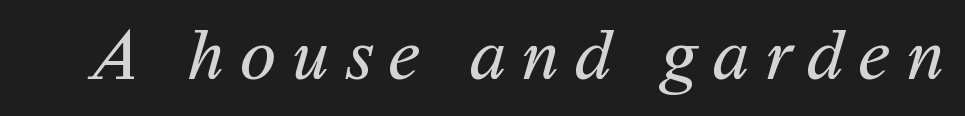
The image shows 73 px regular-weight sans-serif type; set unusually wide letter spacing (+0.22 em), not underlined; medium stroke contrast and a medium x-height.
